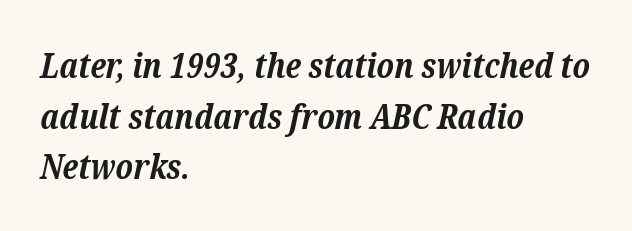
Each new line begins a customary step beneath the previous one. The passage shown is typed in a proportional face where columns would drift. The glyphs look as if they've been sheared to an angle. Letterform terminals end in serifs throughout the passage. There is no visible air inserted between adjacent glyphs.
